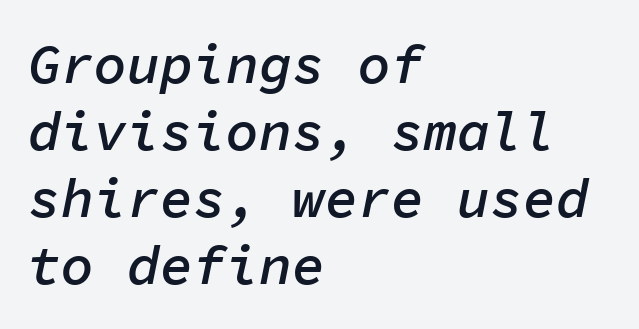
Each row of text sits above clean, open space. The face used here is rendered with its standard letterfit. On the weight axis this lands at semibold, roughly 600. Every character here occupies the same horizontal width, giving the sample a typewriter-like rhythm. If you drew a ruler down the left edge, every line would touch it. Observe the lean: these are italic letterforms.
